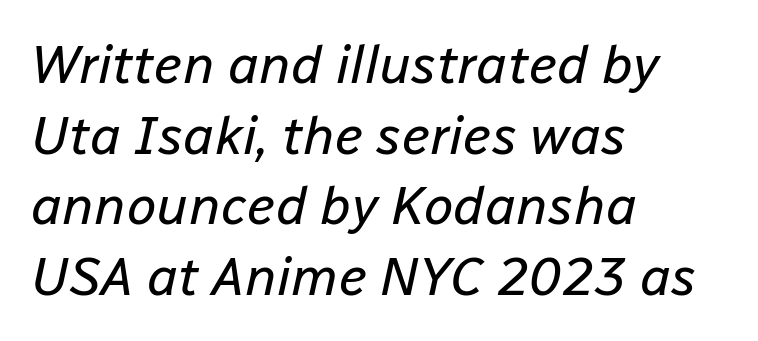
Tracking value appears to be zero — textbook default spacing. Slanted lettering throughout. The baseline area is clear. Here the designer chose a conventional face with non-uniform glyph widths. The rag falls on the right side of this text block. Counters stay open thanks to moderate or lighter strokes.
